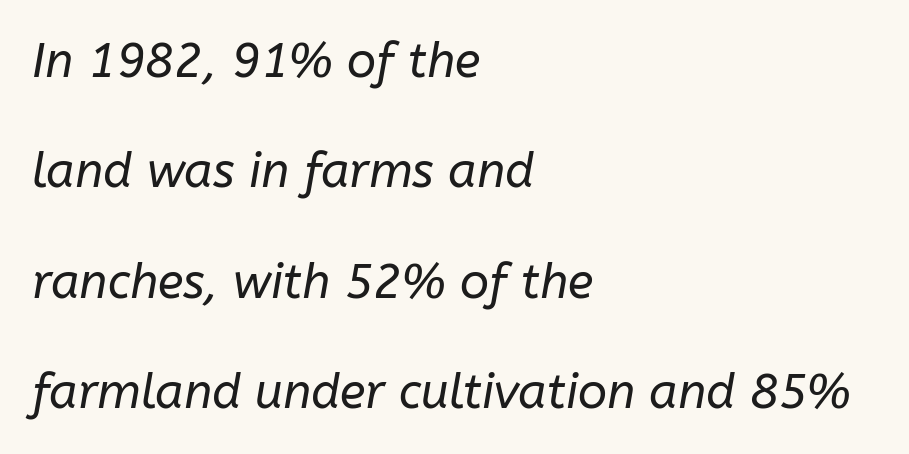
Characters are canted at an angle relative to the baseline's perpendicular. Anything drawn beneath the words? Only blank space. The rendering keeps characters at their native spacing. The lines in this sample share a left origin and differ only in where they stop. Note the varied advance widths — an 'i' is clearly narrower than an 'm'. No chunkiness to these letters — they're not bold.
